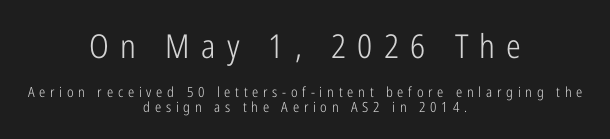
Is the block centered? Yes — each line is placed symmetrically about the middle. Vertically, the passage feels compressed, each row crowding the next. Lines of text with bare space underneath. Is the type heavy? It reads as light-to-regular instead. Characters remain perfectly vertical along every line. Note: larger setting up top, smaller setting below.
